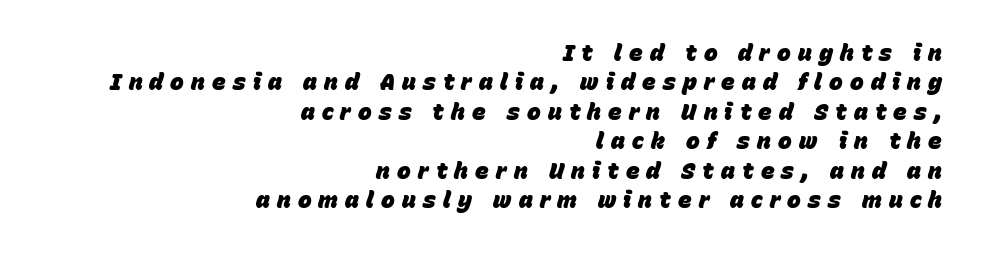
Q: Is the text bold? A: Yes.
Q: Is the text italic (slanted)? A: Yes, it leans right by about 15 degrees.
Q: Is the text underlined? A: No.
Q: How is the paragraph aligned? A: Right-aligned.
Q: Is the spacing between letters normal or unusually wide? A: Unusually wide.
Q: Is the spacing between lines tight, normal or loose? A: Normal.
